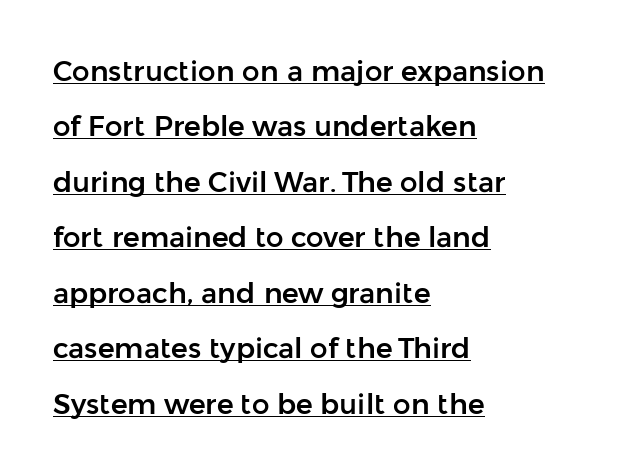
{"serif": "no", "italic": "no", "width": "normal", "stroke_contrast": "low", "x_height": "medium", "monospaced": "no", "underline": "yes", "align": "left", "line_spacing": "loose", "line_spacing_ratio": 1.98, "letter_spacing": "normal", "letter_spacing_em": 0.0, "glyph_px": 28}
